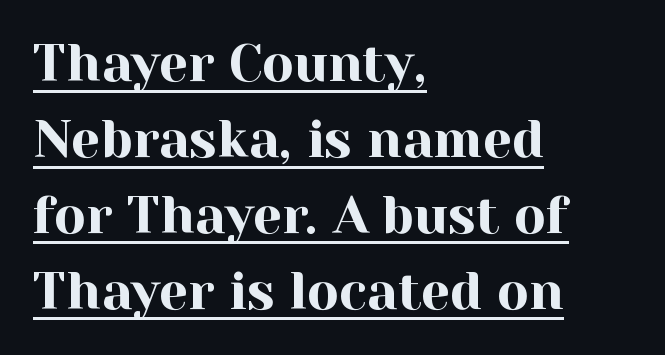
The image shows 52 px serif type, upright; set left-aligned, normal line spacing (1.46x), normal letter spacing, underlined; a medium x-height.
